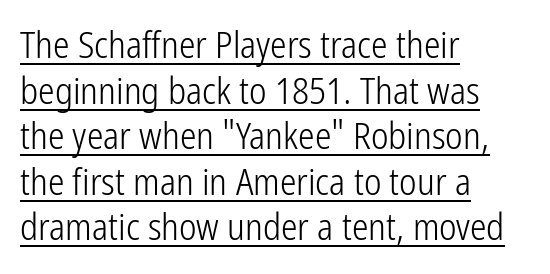
Q: Is the text bold? A: No.
Q: Is the text italic (slanted)? A: No, it is upright.
Q: Is the typeface a serif or a sans-serif typeface? A: Sans-serif.
Q: Is the text underlined? A: Yes.
Q: How is the paragraph aligned? A: Left-aligned.
Q: Is the spacing between letters normal or unusually wide? A: Normal.
Q: Width (condensed, normal, or wide)? A: Condensed.
Q: Stroke contrast? A: Low.
Q: x-height? A: Medium.
Q: Monospaced? A: No.
